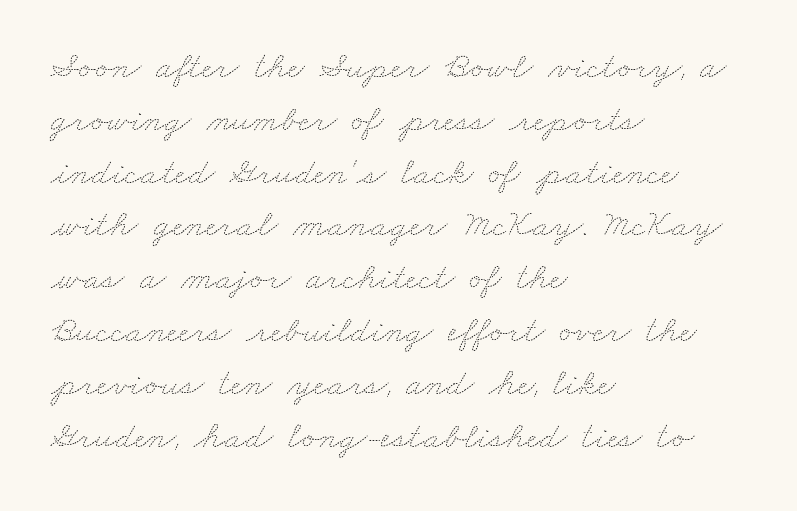
The image shows 38 px thin, wide type; set left-aligned, normal line spacing (1.39x), normal letter spacing, not underlined; medium stroke contrast and a small x-height.
